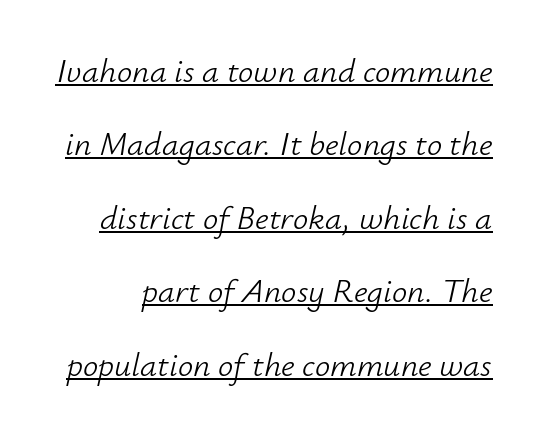
{"italic": "yes", "lean": "right", "slant_degrees": 12, "bold": "no", "weight": "light", "width": "normal", "stroke_contrast": "low", "x_height": "small", "monospaced": "no", "underline": "yes", "line_spacing": "loose", "line_spacing_ratio": 2.16, "letter_spacing": "normal", "letter_spacing_em": 0.0, "glyph_px": 34}
